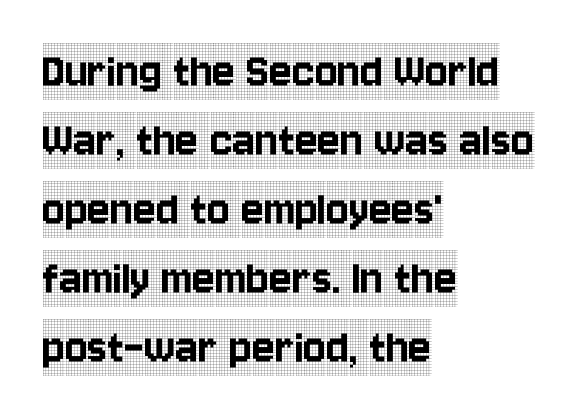
Q: Is the text italic (slanted)? A: No, it is upright.
Q: Is the typeface a serif or a sans-serif typeface? A: Serif.
Q: Is the text underlined? A: No.
Q: How is the paragraph aligned? A: Left-aligned.
Q: Is the spacing between letters normal or unusually wide? A: Normal.
Q: Is the spacing between lines tight, normal or loose? A: Normal.
Q: Width (condensed, normal, or wide)? A: Condensed.
Q: x-height? A: Large.
Q: Monospaced? A: No.
